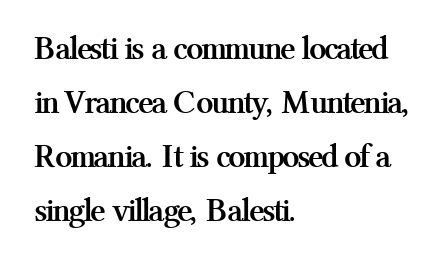
Spacing between characters is what you'd get straight out of the box. Horizontal bands of white between lines are of average thickness. As a designer I'd log this as weight 700, bold. Descenders hang freely into open space.
